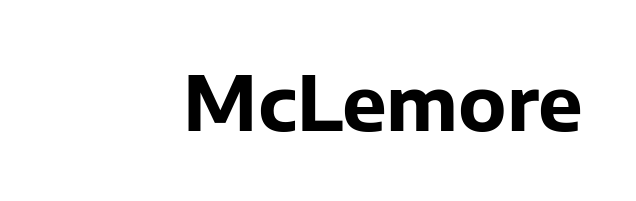
{"serif": "no", "italic": "no", "bold": "yes", "weight": "bold", "width": "normal", "stroke_contrast": "low", "x_height": "medium", "monospaced": "no", "underline": "no", "letter_spacing": "normal", "letter_spacing_em": 0.0, "glyph_px": 75}
